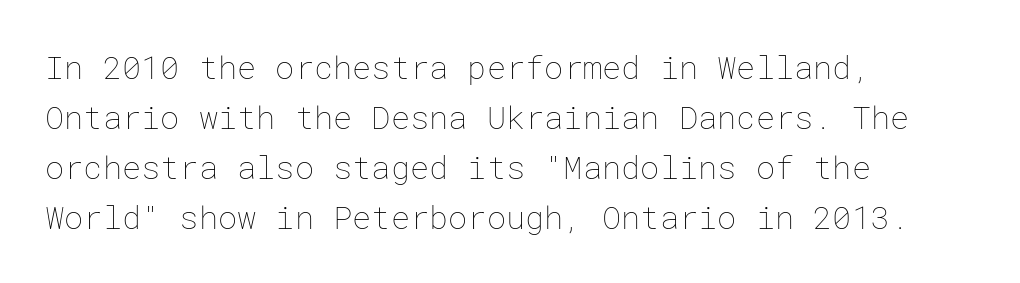
{"italic": "no", "bold": "no", "weight": "thin", "width": "normal", "stroke_contrast": "low", "x_height": "medium", "underline": "no", "align": "left", "line_spacing": "normal", "line_spacing_ratio": 1.56, "letter_spacing": "normal", "letter_spacing_em": 0.0, "glyph_px": 32}
